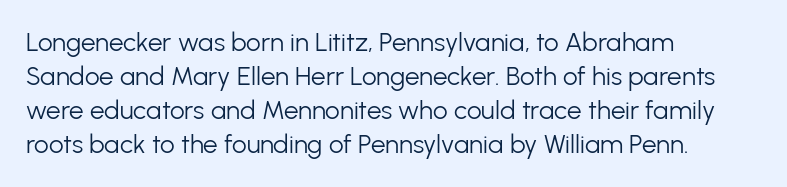
{"italic": "no", "bold": "no", "underline": "no", "align": "left", "line_spacing": "normal", "line_spacing_ratio": 1.31, "letter_spacing": "normal", "letter_spacing_em": 0.0, "glyph_px": 26}
